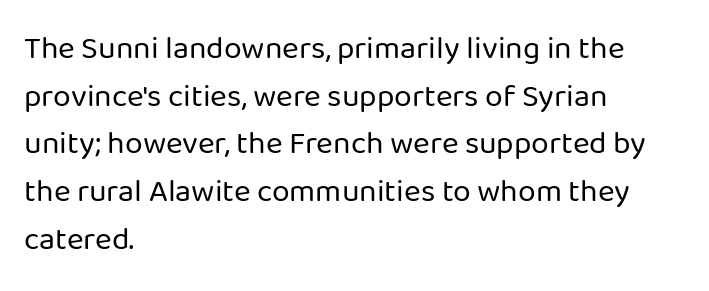
Font category for this specimen: sans-serif. Compared with a centered layout, this one pins lines to the left instead. On a weight scale, this lands at 450 or below. Descenders hang freely into open space.
